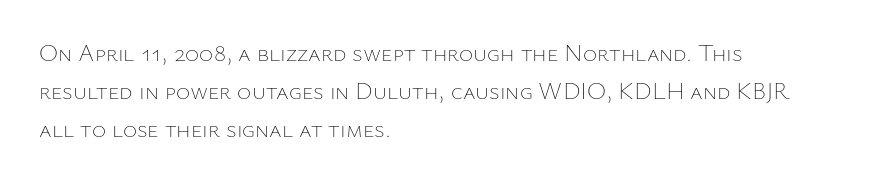
{"italic": "no", "bold": "no", "underline": "no", "align": "left", "line_spacing": "normal", "line_spacing_ratio": 1.59, "letter_spacing": "normal", "letter_spacing_em": 0.0, "glyph_px": 24}
